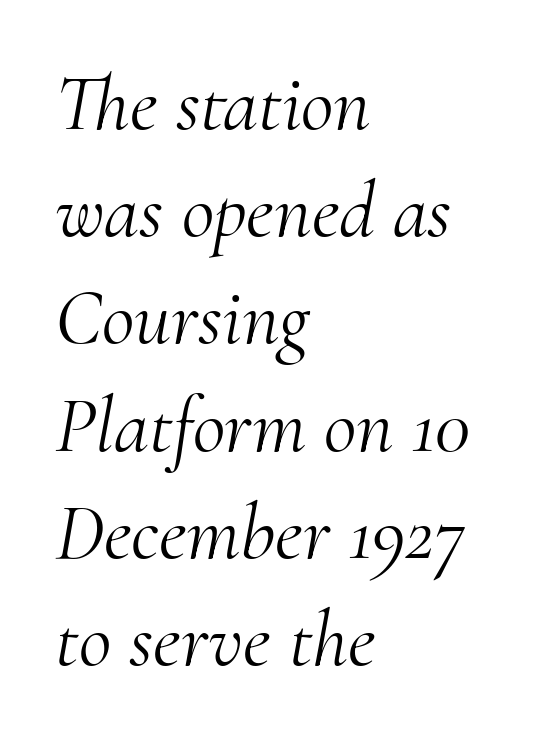
A typesetter would call this zero additional tracking. The font family rendered here belongs to the serif group. These lines were composed using italics. Think of a printed novel: that variable character pitch is what you see here. This sample is left-justified, so line endings fall wherever the words run out. The line-height multiplier appears to be the usual default.
